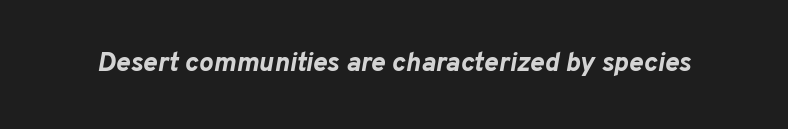
Nobody drew a line under any word here. These lines were composed using italics. This is heavy type, rendered in bold. Letter spacing: default.
